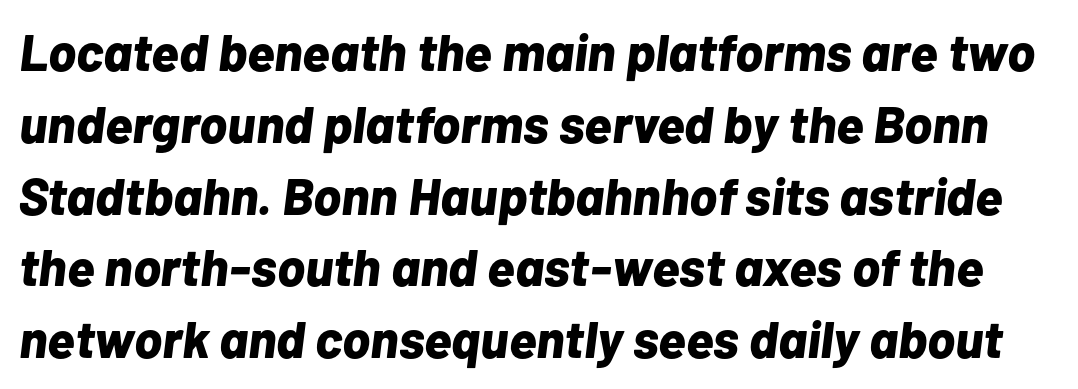
The image shows 52 px bold type, italic (leaning right); set normal line spacing (1.38x), normal letter spacing, not underlined; low stroke contrast and a medium x-height.
